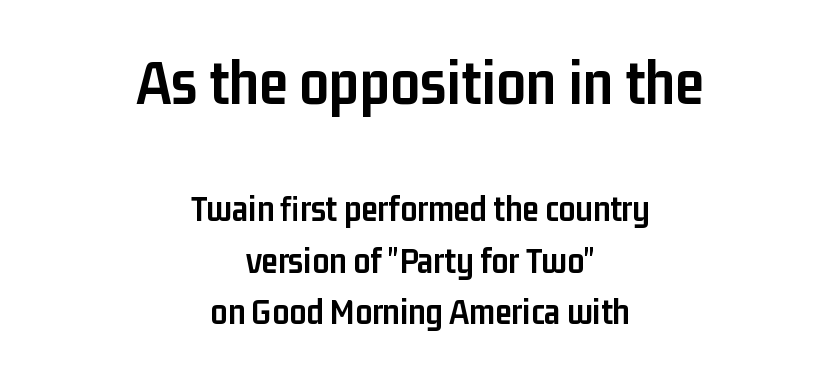
Q: Is the text bold? A: Yes.
Q: Is the text italic (slanted)? A: No, it is upright.
Q: Is the typeface a serif or a sans-serif typeface? A: Sans-serif.
Q: Is the text underlined? A: No.
Q: How is the paragraph aligned? A: Centered.
Q: Is the spacing between letters normal or unusually wide? A: Normal.
Q: Is the spacing between lines tight, normal or loose? A: Normal.
Q: Which block of text is set in a larger size, the first (top) or the second (bottom)? A: The first (top) one.
Q: Width (condensed, normal, or wide)? A: Condensed.
Q: Stroke contrast? A: Low.
Q: x-height? A: Medium.
Q: Monospaced? A: No.
